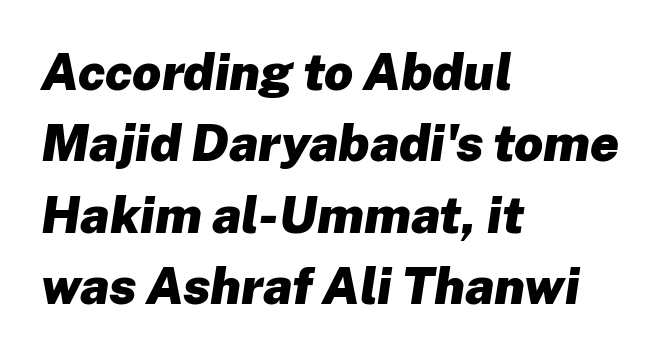
Q: Is the text bold? A: Yes.
Q: Is the text italic (slanted)? A: Yes, it leans right by about 8 degrees.
Q: Is the text underlined? A: No.
Q: How is the paragraph aligned? A: Left-aligned.
Q: Is the spacing between letters normal or unusually wide? A: Normal.
Q: Is the spacing between lines tight, normal or loose? A: Normal.
Q: Width (condensed, normal, or wide)? A: Normal.
Q: Stroke contrast? A: Low.
Q: x-height? A: Medium.
Q: Monospaced? A: No.
